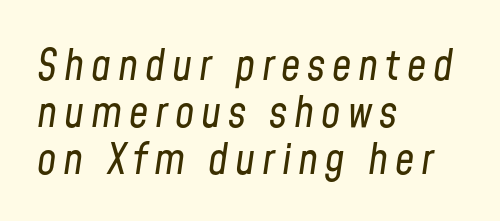
{"italic": "yes", "lean": "right", "slant_degrees": 8, "bold": "no", "weight": "regular", "width": "condensed", "stroke_contrast": "low", "x_height": "medium", "monospaced": "no", "underline": "no", "align": "left", "line_spacing": "tight", "line_spacing_ratio": 1.09, "glyph_px": 43}
